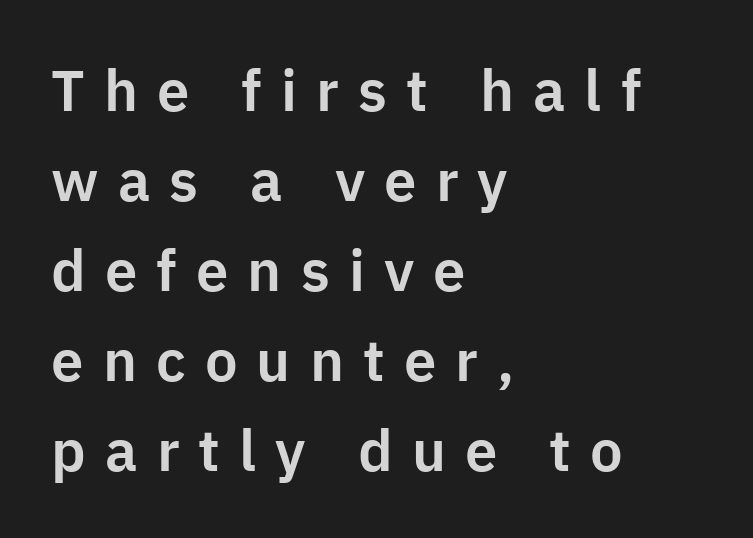
The image shows 58 px sans-serif type, upright; set left-aligned, normal line spacing (1.55x), unusually wide letter spacing (+0.33 em), not underlined; low stroke contrast and a medium x-height.
